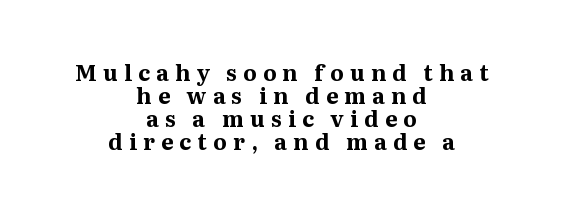
{"italic": "no", "bold": "yes", "underline": "no", "align": "center", "line_spacing": "tight", "line_spacing_ratio": 1.05, "letter_spacing": "wide", "letter_spacing_em": 0.28, "glyph_px": 22}
